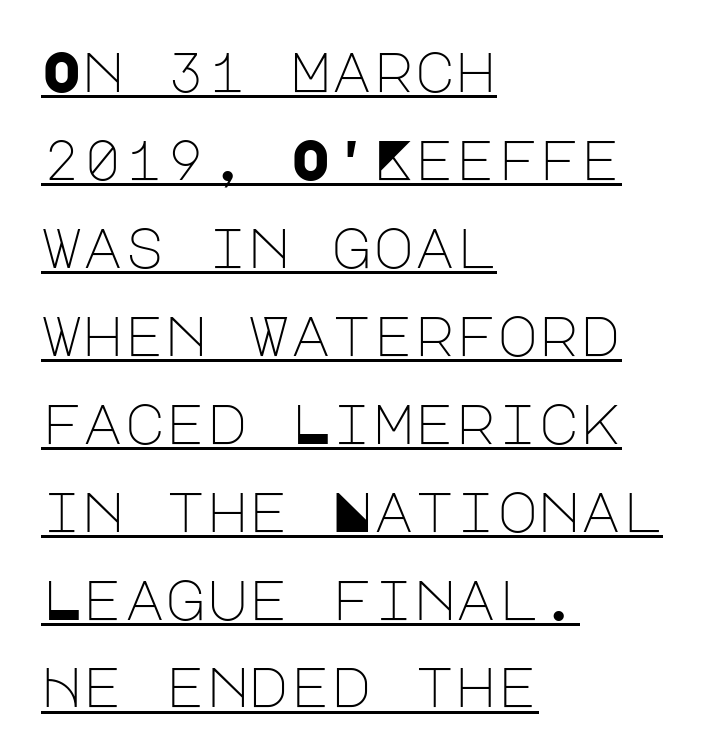
{"serif": "no", "italic": "no", "bold": "no", "weight": "light", "width": "normal", "stroke_contrast": "low", "x_height": "large", "underline": "yes", "align": "left", "line_spacing": "normal", "line_spacing_ratio": 1.57, "letter_spacing": "normal", "letter_spacing_em": 0.0, "glyph_px": 56}
